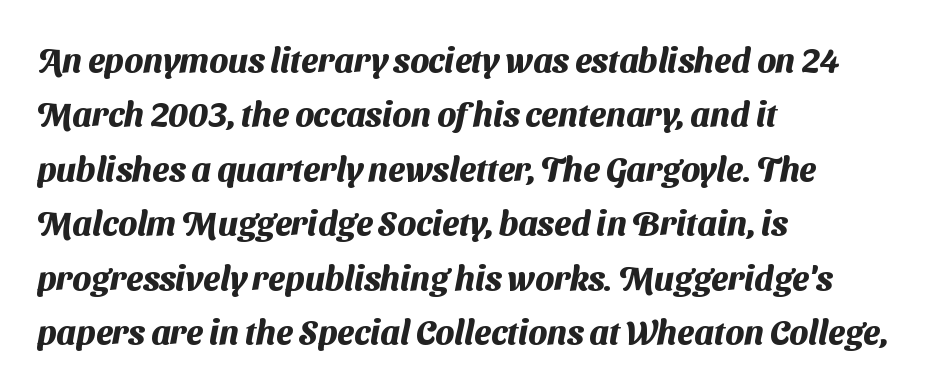
{"serif": "no", "bold": "yes", "weight": "heavy", "width": "normal", "stroke_contrast": "medium", "x_height": "medium", "monospaced": "no", "underline": "no", "align": "left", "line_spacing": "normal", "line_spacing_ratio": 1.6, "letter_spacing": "normal", "letter_spacing_em": 0.0, "glyph_px": 34}
